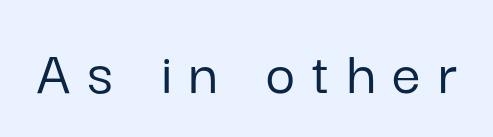
{"serif": "no", "italic": "no", "width": "normal", "stroke_contrast": "low", "x_height": "medium", "monospaced": "no", "underline": "no", "letter_spacing": "wide", "letter_spacing_em": 0.26, "glyph_px": 64}
